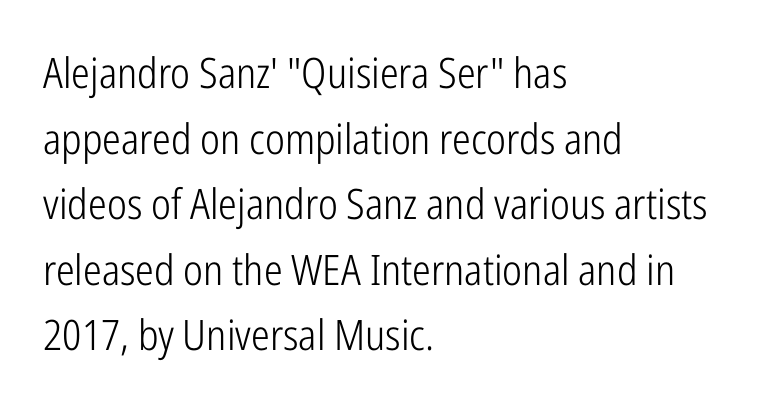
Q: Is the text bold? A: No.
Q: Is the text italic (slanted)? A: No, it is upright.
Q: Is the typeface a serif or a sans-serif typeface? A: Sans-serif.
Q: Is the text underlined? A: No.
Q: How is the paragraph aligned? A: Left-aligned.
Q: Is the spacing between letters normal or unusually wide? A: Normal.
Q: Is the spacing between lines tight, normal or loose? A: Normal.
Q: Width (condensed, normal, or wide)? A: Condensed.
Q: Stroke contrast? A: Low.
Q: x-height? A: Medium.
Q: Monospaced? A: No.
